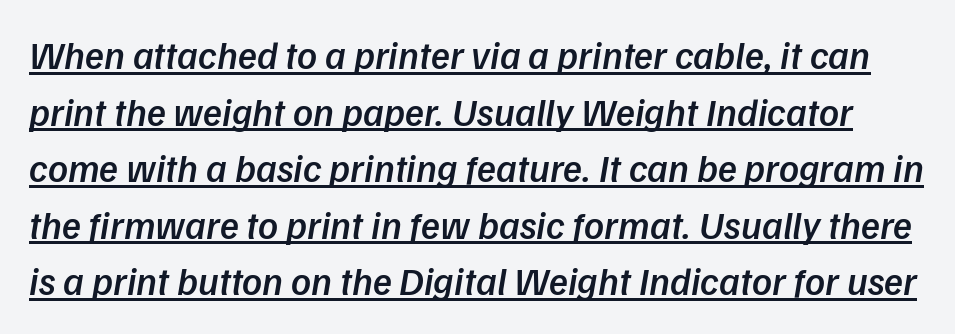
The face used here is a sans, in the tradition of grotesques and geometrics. Caption: lettering with a line underneath. Spacing verdict: proportional, widths tailored to each character. The tracking reads as untouched default to a designer's eye. A semibold gives these letters moderate extra thickness, short of bold. Vertical spacing — default.
